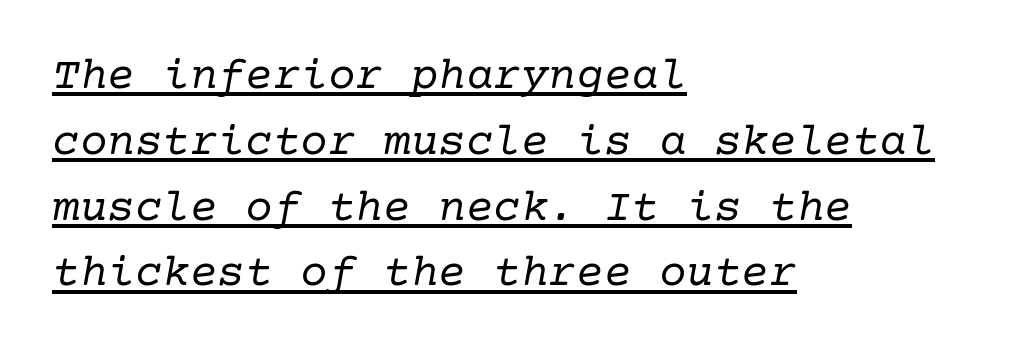
Q: Is the text bold? A: No.
Q: Is the text italic (slanted)? A: Yes, it leans right by about 10 degrees.
Q: Is the typeface a serif or a sans-serif typeface? A: Serif.
Q: Is the text underlined? A: Yes.
Q: How is the paragraph aligned? A: Left-aligned.
Q: Is the spacing between letters normal or unusually wide? A: Normal.
Q: Is the spacing between lines tight, normal or loose? A: Normal.
Q: Width (condensed, normal, or wide)? A: Normal.
Q: Stroke contrast? A: Low.
Q: x-height? A: Medium.
